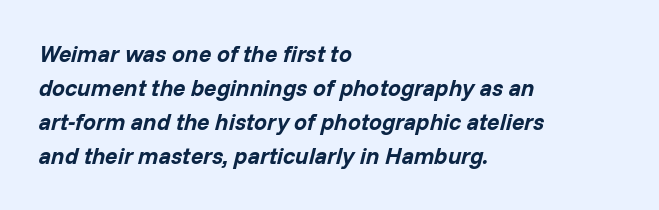
Q: Is the text bold? A: Yes.
Q: Is the text italic (slanted)? A: Yes, it leans right by about 14 degrees.
Q: Is the text underlined? A: No.
Q: How is the paragraph aligned? A: Left-aligned.
Q: Is the spacing between letters normal or unusually wide? A: Normal.
Q: Is the spacing between lines tight, normal or loose? A: Normal.
